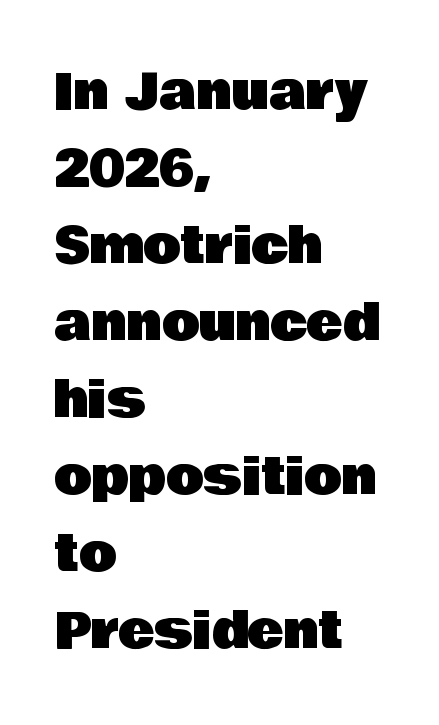
{"serif": "no", "italic": "no", "width": "normal", "stroke_contrast": "low", "x_height": "large", "monospaced": "no", "underline": "no", "align": "left", "line_spacing": "normal", "line_spacing_ratio": 1.57, "letter_spacing": "normal", "letter_spacing_em": 0.0, "glyph_px": 49}
